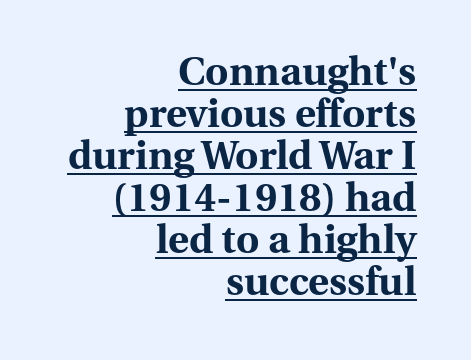
{"serif": "yes", "italic": "no", "bold": "yes", "weight": "bold", "width": "normal", "stroke_contrast": "medium", "x_height": "medium", "monospaced": "no", "underline": "yes", "align": "right", "line_spacing": "tight", "line_spacing_ratio": 1.05, "letter_spacing": "normal", "letter_spacing_em": 0.0, "glyph_px": 40}
